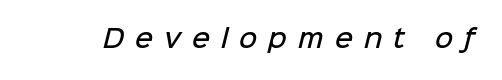
Q: Is the text bold? A: Semi-bold.
Q: Is the text underlined? A: No.
Q: Is the spacing between letters normal or unusually wide? A: Unusually wide.
